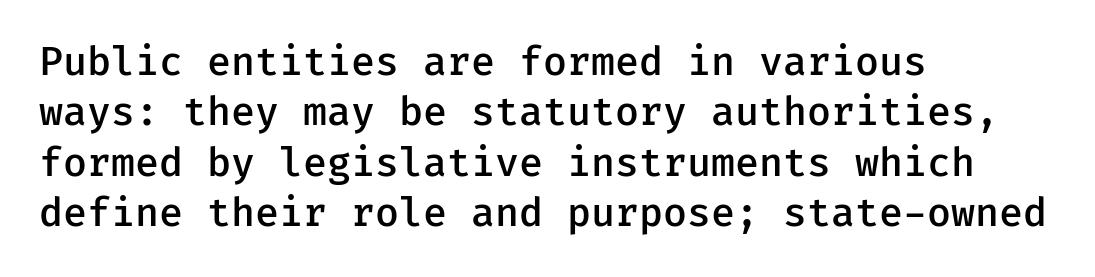
Nope, no serifs anywhere on these letters. Firm but not heavy-handed strokes: this text is semibold. Inter-character spacing is left at the font's built-in metrics. A student would call this left alignment; a typographer would say flush left, rag right.
